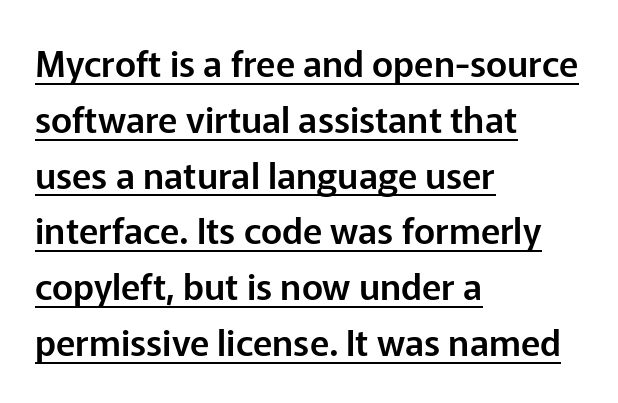
{"serif": "no", "italic": "no", "width": "normal", "stroke_contrast": "low", "x_height": "medium", "monospaced": "no", "underline": "yes", "align": "left", "line_spacing": "normal", "line_spacing_ratio": 1.55, "letter_spacing": "normal", "letter_spacing_em": 0.0, "glyph_px": 36}
